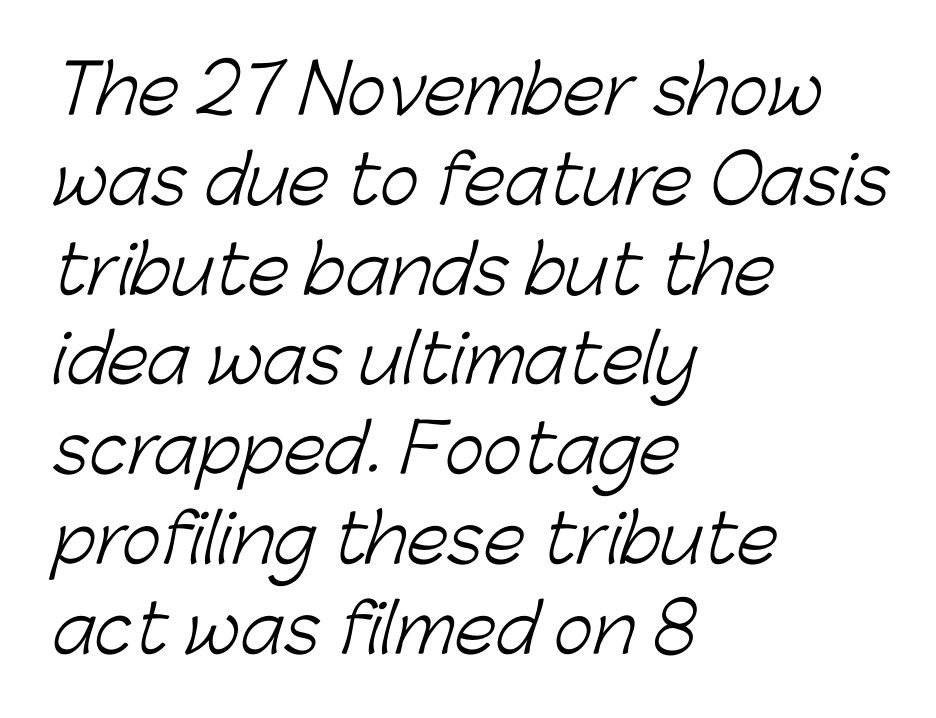
The image shows 67 px light sans-serif type; set left-aligned, normal line spacing (1.34x), normal letter spacing, not underlined; low stroke contrast and a medium x-height.
